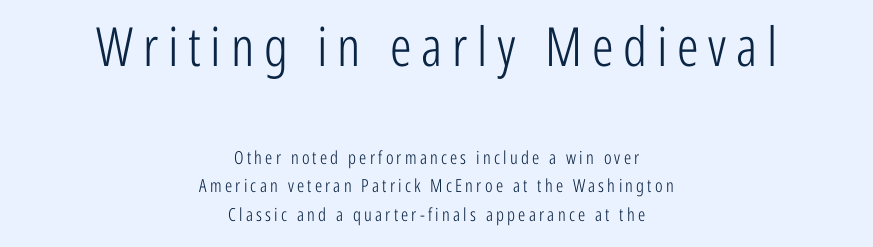
Each line is balanced around a shared central axis. Beneath every word, the page is bare. Stroke thickness stays within the range of a standard reading face or lighter. Ascenders rise straight up at ninety degrees. Leading matches the norm, producing a regular column. This sample uses a sans-serif face.
